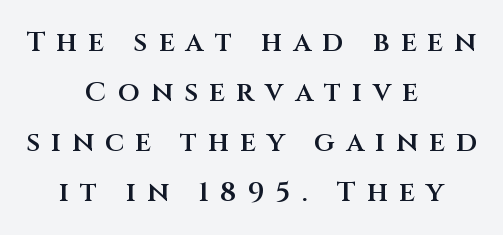
A bit beefed up — I'd call it semibold rather than bold. The tracking jumps out immediately: characters are airy and widely separated. The setting favours the middle, as headings and verse often do. The letters advance in unequal steps, a hallmark of proportional type.
